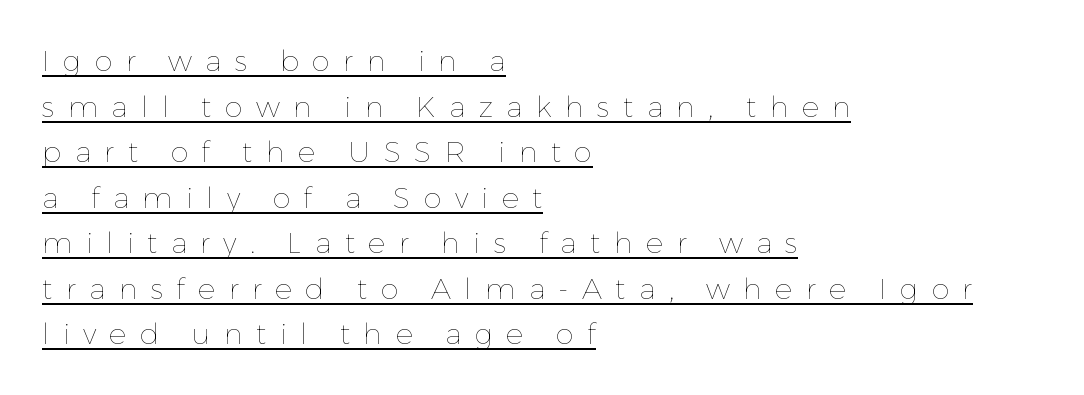
The image shows 29 px thin type, upright; set left-aligned, normal line spacing (1.57x), unusually wide letter spacing (+0.46 em), underlined; low stroke contrast and a medium x-height.
